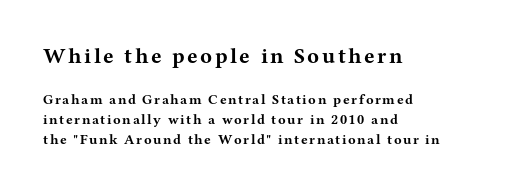
Anything drawn beneath the words? Only blank space. Ordinary non-slanted type is in use. Caption: bold face, heavy strokes. Teacher's note: observe the even left margin — that is flush-left alignment.
